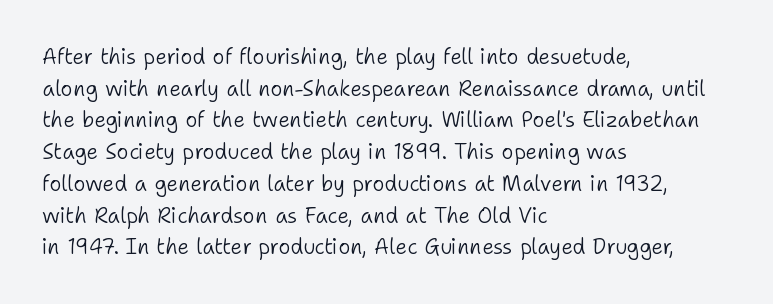
Style check: upright. Leftover space on each line is placed entirely after the last word. The rows are spaced the way most documents space them. The font is comparable to plain body text, perhaps lighter. Honestly, there is no underline to notice here at all. Nobody touched the tracking dial on this one.
